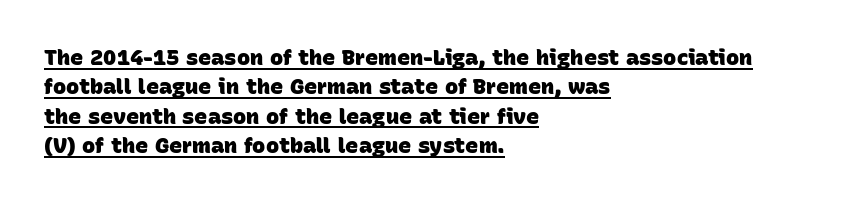
{"bold": "yes", "underline": "yes", "align": "left", "line_spacing": "normal", "line_spacing_ratio": 1.33, "letter_spacing": "normal", "letter_spacing_em": 0.0, "glyph_px": 22}
